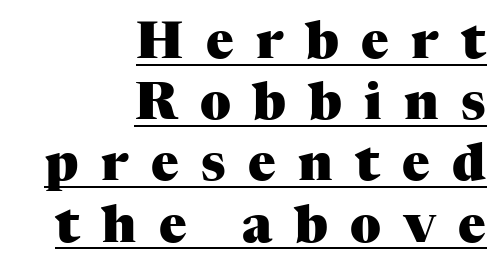
{"serif": "yes", "italic": "no", "bold": "yes", "weight": "heavy", "width": "normal", "stroke_contrast": "medium", "x_height": "medium", "monospaced": "no", "underline": "yes", "align": "right", "line_spacing_ratio": 1.2, "letter_spacing": "wide", "letter_spacing_em": 0.44, "glyph_px": 51}
